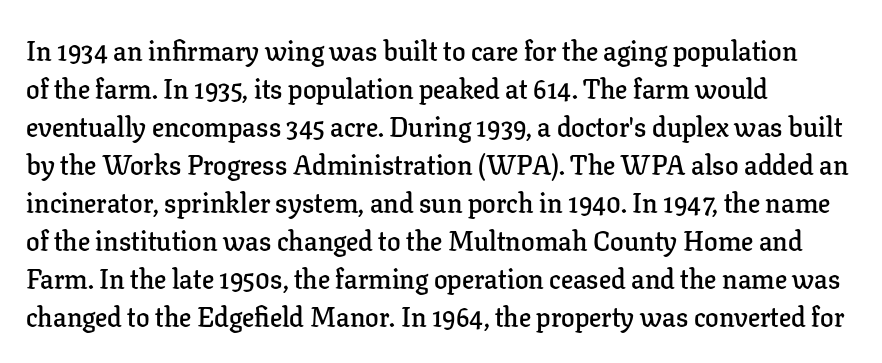
Q: Is the text bold? A: Semi-bold.
Q: Is the text italic (slanted)? A: No, it is upright.
Q: Is the text underlined? A: No.
Q: How is the paragraph aligned? A: Left-aligned.
Q: Is the spacing between letters normal or unusually wide? A: Normal.
Q: Is the spacing between lines tight, normal or loose? A: Normal.
